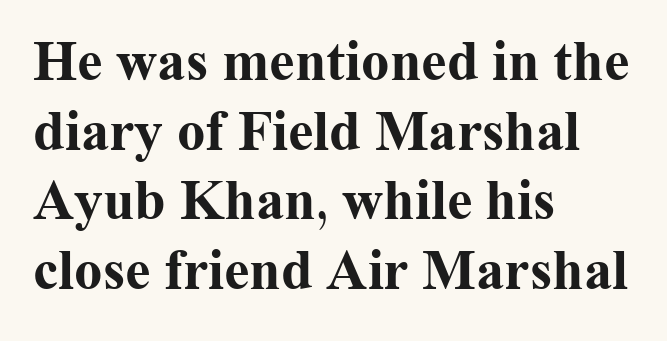
{"serif": "yes", "italic": "no", "bold": "yes", "weight": "bold", "width": "normal", "stroke_contrast": "medium", "x_height": "medium", "monospaced": "no", "underline": "no", "align": "left", "line_spacing_ratio": 1.22, "letter_spacing": "normal", "letter_spacing_em": 0.0, "glyph_px": 57}
